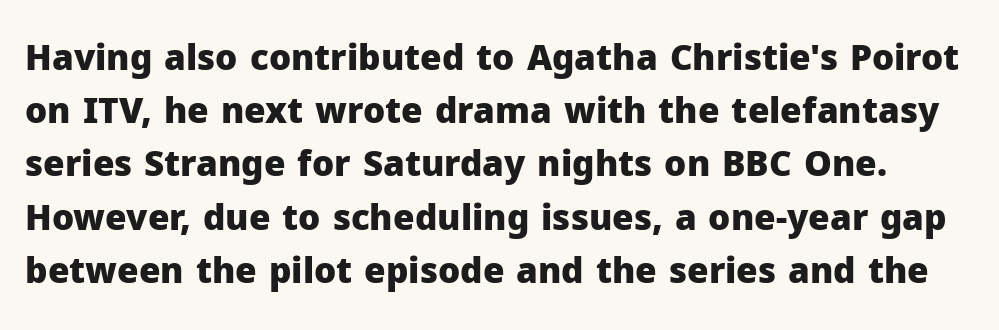
The font's upright variant was chosen for this text. Caption: standard tracking, unaltered. Notice how descenders clear the ascenders below comfortably — that's standard leading. Check under the words: just untouched page.
